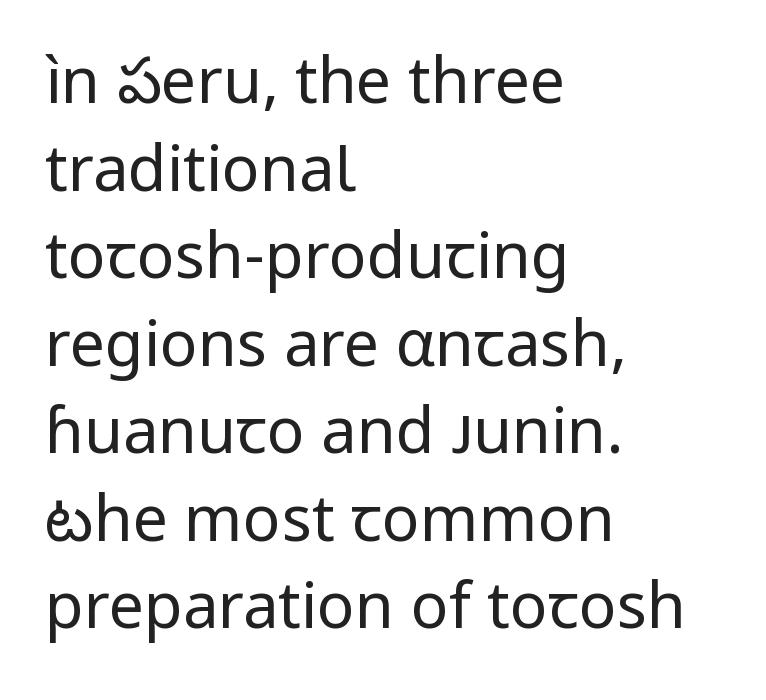
{"serif": "no", "italic": "no", "bold": "no", "weight": "regular", "width": "normal", "stroke_contrast": "low", "x_height": "medium", "monospaced": "no", "underline": "no", "align": "left", "line_spacing": "normal", "line_spacing_ratio": 1.39, "letter_spacing": "normal", "letter_spacing_em": 0.0, "glyph_px": 63}
